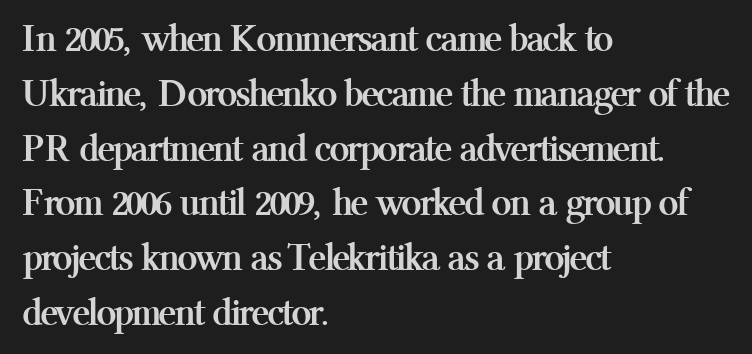
Q: Is the text bold? A: Yes.
Q: Is the text italic (slanted)? A: No, it is upright.
Q: Is the typeface a serif or a sans-serif typeface? A: Serif.
Q: Is the text underlined? A: No.
Q: How is the paragraph aligned? A: Left-aligned.
Q: Is the spacing between letters normal or unusually wide? A: Normal.
Q: Is the spacing between lines tight, normal or loose? A: Normal.
Q: Width (condensed, normal, or wide)? A: Normal.
Q: Stroke contrast? A: Medium.
Q: x-height? A: Medium.
Q: Monospaced? A: No.
